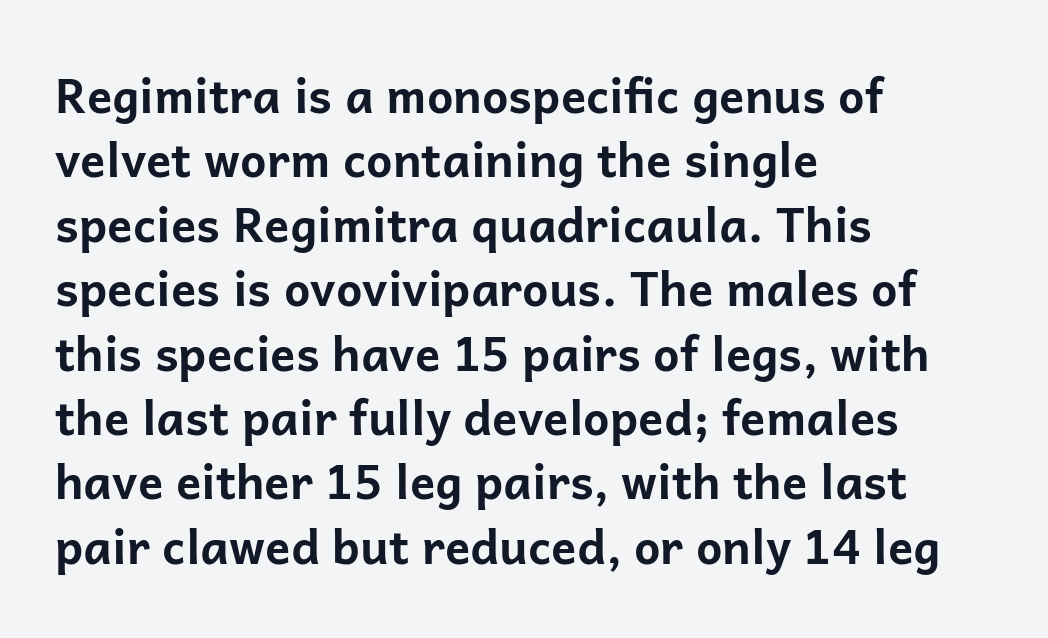
{"serif": "no", "italic": "no", "bold": "yes", "weight": "bold", "width": "normal", "stroke_contrast": "low", "x_height": "medium", "monospaced": "no", "underline": "no", "align": "left", "line_spacing": "normal", "line_spacing_ratio": 1.37, "letter_spacing": "normal", "letter_spacing_em": 0.0, "glyph_px": 47}
